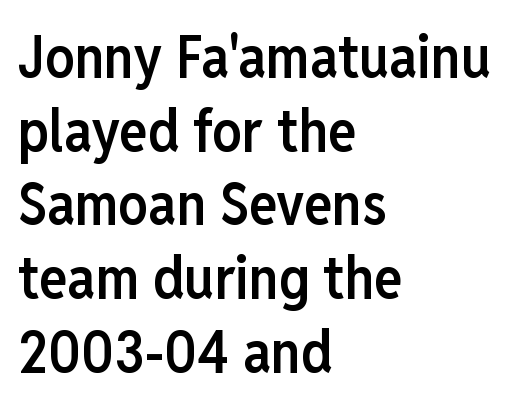
{"serif": "no", "italic": "no", "bold": "semi", "weight": "semibold", "width": "condensed", "stroke_contrast": "low", "x_height": "medium", "monospaced": "no", "underline": "no", "align": "left", "line_spacing": "normal", "line_spacing_ratio": 1.25, "letter_spacing": "normal", "letter_spacing_em": 0.0, "glyph_px": 59}
